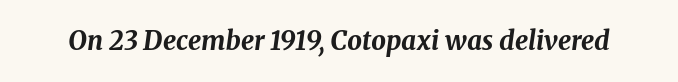
The specimen reads as italic at a glance. The space beneath each line is pristine and unruled. Is the type bold? Yes — the strokes are clearly thick and heavy. Between one letter and the next there's only the usual sliver of space.
